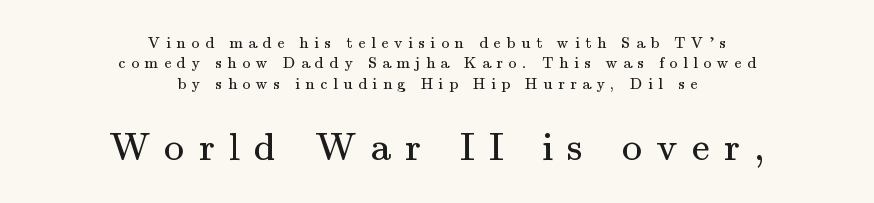
Someone cranked the tracking dial way up on this one. Varying glyph widths throughout — classic text-font behaviour. Observe the serifs anchoring each vertical stroke in this sample. Typesetter's note — lower block bumped up in size, upper block left smaller.
